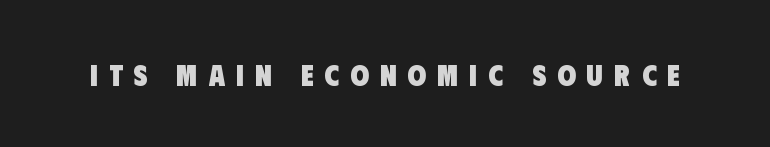
The image shows 30 px heavy, condensed sans-serif type; set unusually wide letter spacing (+0.37 em), not underlined; low stroke contrast and a large x-height.
